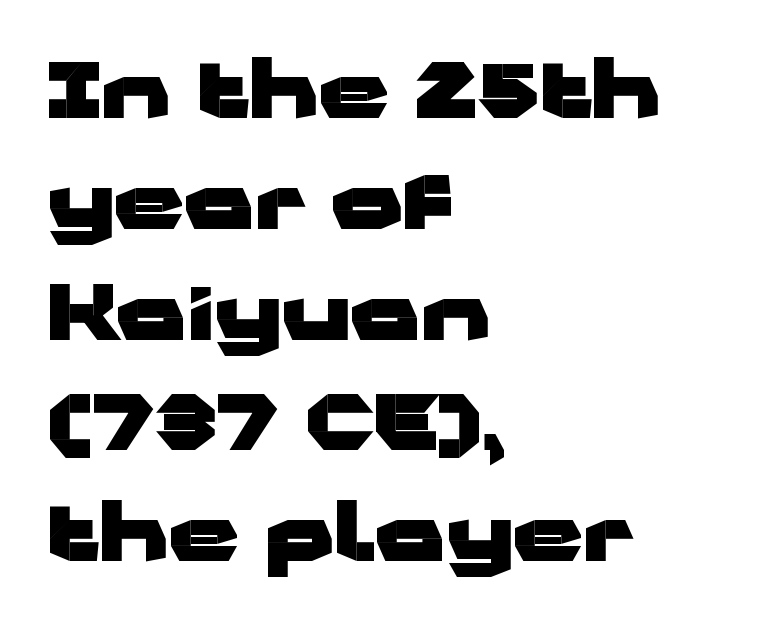
{"serif": "no", "italic": "no", "bold": "yes", "weight": "heavy", "width": "wide", "stroke_contrast": "low", "x_height": "medium", "monospaced": "no", "underline": "no", "align": "left", "line_spacing": "normal", "line_spacing_ratio": 1.42, "letter_spacing": "normal", "letter_spacing_em": 0.0, "glyph_px": 78}
